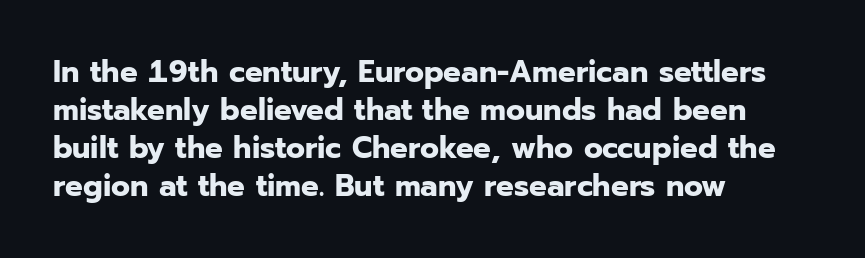
The image shows 31 px bold sans-serif type, upright; set left-aligned, line spacing 1.23x, normal letter spacing, not underlined; low stroke contrast and a medium x-height.
